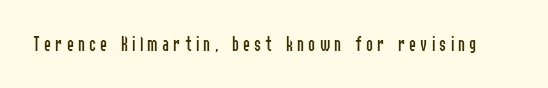
Italic? Not at all — the glyphs are vertical. The zone under the glyphs is completely vacant. Letter spacing: wide. Nothing heavy about these letters — not bold at all.
